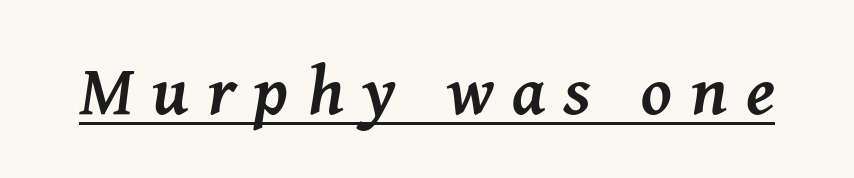
The image shows 69 px semibold serif type, italic (leaning right); set unusually wide letter spacing (+0.27 em), underlined; medium stroke contrast and a medium x-height.
